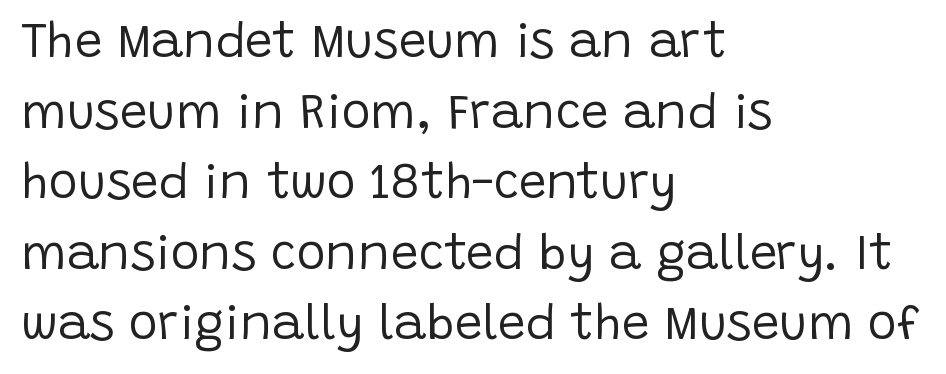
The image shows 49 px regular-weight sans-serif type, upright; set left-aligned, normal line spacing (1.44x), normal letter spacing, not underlined; low stroke contrast and a large x-height.
